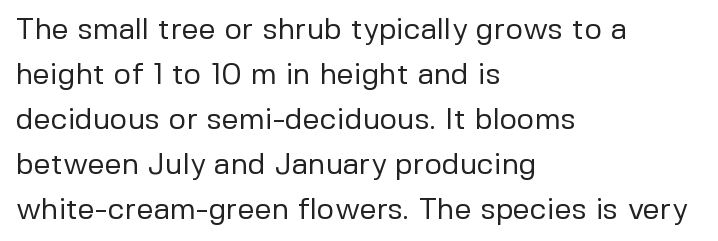
Is this a heavy cut? Hardly; it is regular or lighter. This is sans-serif lettering, the kind often seen on screens and signage. The rows are spaced the way most documents space them. Characters follow at the spacing the type designer built in.
